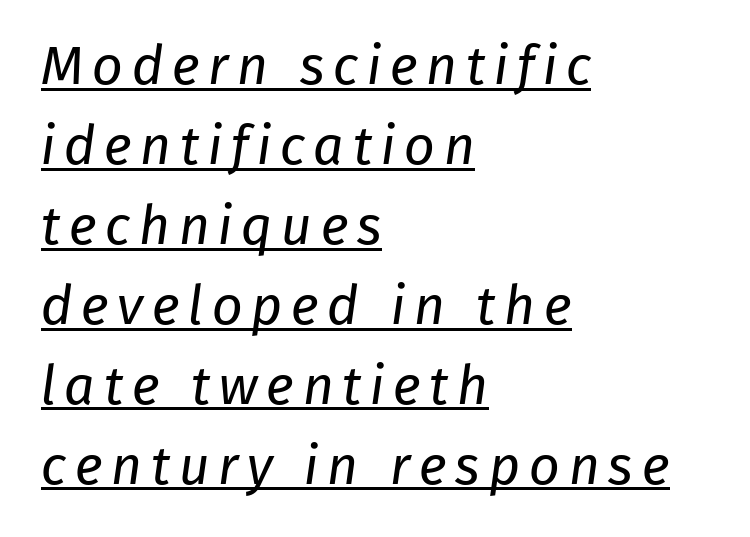
The image shows 54 px regular-weight sans-serif type; set left-aligned, normal line spacing (1.48x), underlined; low stroke contrast and a medium x-height.
